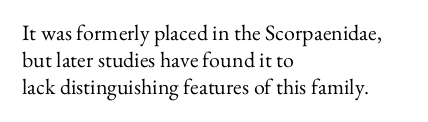
The image shows 22 px text type, upright; set left-aligned, line spacing 1.23x, normal letter spacing, not underlined.
